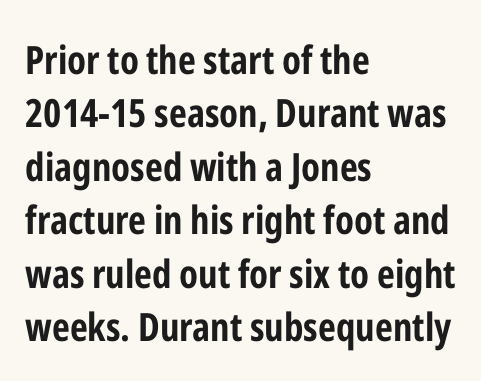
{"serif": "no", "italic": "no", "bold": "yes", "weight": "bold", "width": "condensed", "stroke_contrast": "low", "x_height": "medium", "monospaced": "no", "underline": "no", "align": "left", "line_spacing": "normal", "line_spacing_ratio": 1.37, "letter_spacing": "normal", "letter_spacing_em": 0.0, "glyph_px": 39}
